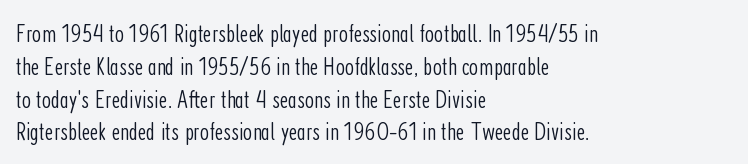
Check the space under the baseline: it is left empty. Posture: upright roman. Is the type heavy? It reads as light-to-regular instead. One-word summary of the alignment: left. The line-height multiplier appears to be the usual default.
